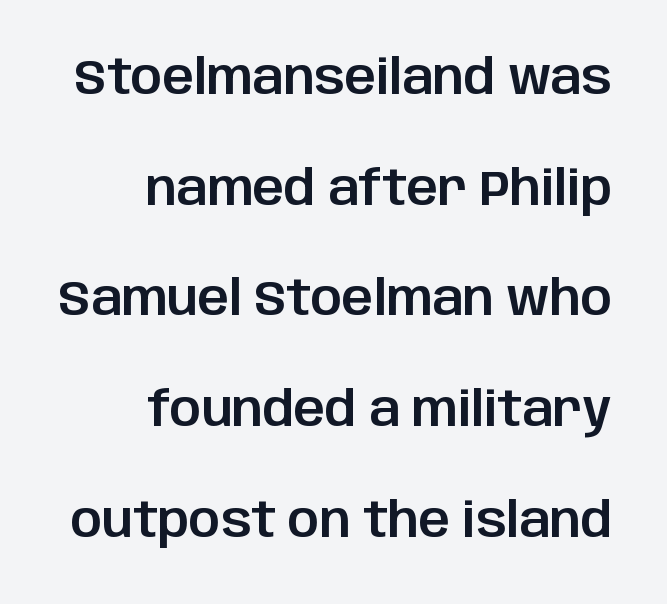
{"serif": "no", "italic": "no", "width": "normal", "stroke_contrast": "low", "x_height": "large", "monospaced": "no", "underline": "no", "align": "right", "line_spacing": "loose", "line_spacing_ratio": 2.26, "letter_spacing": "normal", "letter_spacing_em": 0.0, "glyph_px": 49}
